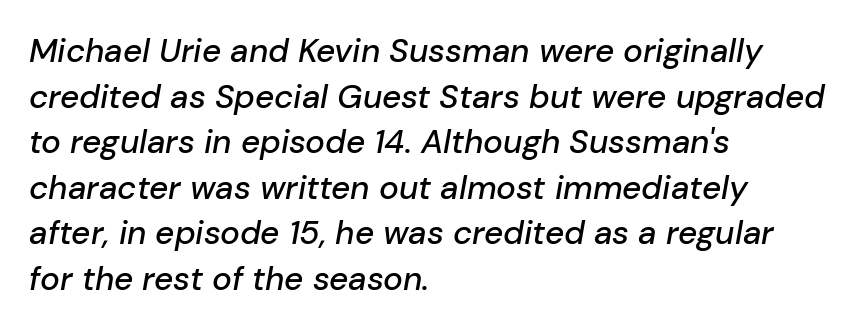
{"italic": "yes", "lean": "right", "slant_degrees": 10, "width": "normal", "stroke_contrast": "low", "x_height": "medium", "monospaced": "no", "underline": "no", "align": "left", "line_spacing": "normal", "line_spacing_ratio": 1.38, "letter_spacing": "normal", "letter_spacing_em": 0.0, "glyph_px": 33}
